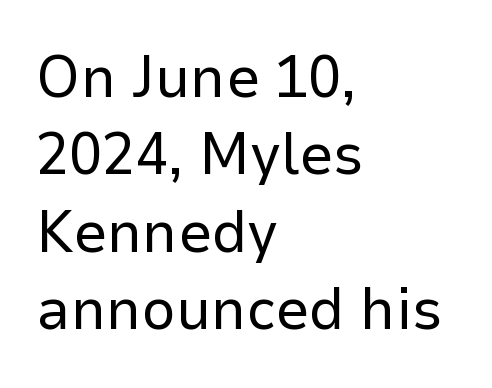
The image shows 60 px regular-weight sans-serif type, upright; set left-aligned, normal line spacing (1.29x), normal letter spacing, not underlined; low stroke contrast and a medium x-height.
